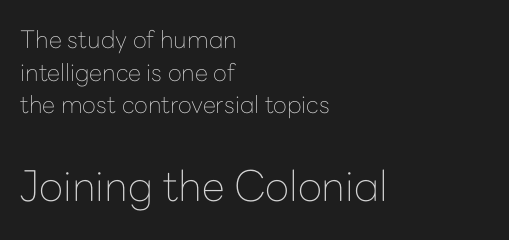
Q: Is the text bold? A: No.
Q: Is the text italic (slanted)? A: No, it is upright.
Q: Is the typeface a serif or a sans-serif typeface? A: Sans-serif.
Q: Is the text underlined? A: No.
Q: How is the paragraph aligned? A: Left-aligned.
Q: Is the spacing between letters normal or unusually wide? A: Normal.
Q: Is the spacing between lines tight, normal or loose? A: Normal.
Q: Which block of text is set in a larger size, the first (top) or the second (bottom)? A: The second (bottom) one.
Q: Width (condensed, normal, or wide)? A: Normal.
Q: Stroke contrast? A: Low.
Q: x-height? A: Medium.
Q: Monospaced? A: No.
